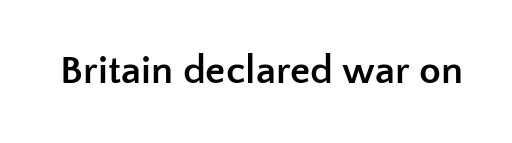
The image shows 40 px semibold sans-serif type, upright; set normal letter spacing, not underlined; low stroke contrast and a medium x-height.
